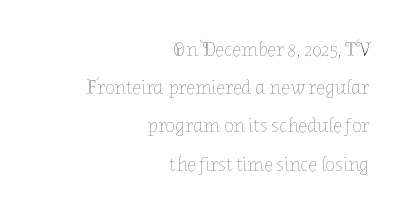
Is the letter spacing exaggerated? No — it looks like the ordinary default. Widely set lines give the paragraph a tall, airy silhouette. Every stem runs plumb, perpendicular to the baseline. Compared with a flush-left layout, this one pins lines to the opposite, right side.
